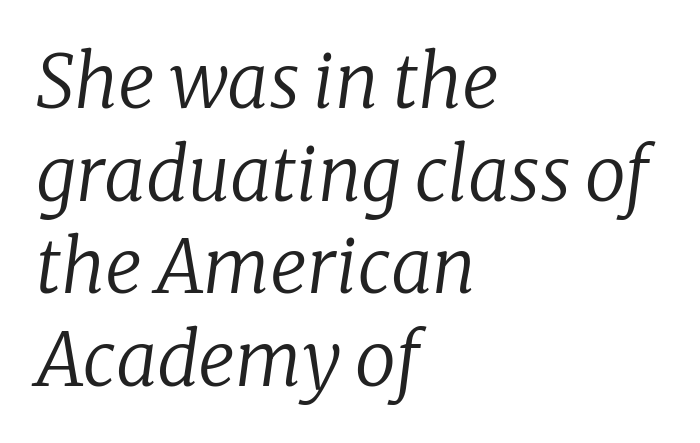
Q: Is the text bold? A: No.
Q: Is the text italic (slanted)? A: Yes, it leans right by about 8 degrees.
Q: Is the typeface a serif or a sans-serif typeface? A: Serif.
Q: Is the text underlined? A: No.
Q: How is the paragraph aligned? A: Left-aligned.
Q: Is the spacing between letters normal or unusually wide? A: Normal.
Q: Is the spacing between lines tight, normal or loose? A: Normal.
Q: Width (condensed, normal, or wide)? A: Normal.
Q: Stroke contrast? A: Low.
Q: x-height? A: Medium.
Q: Monospaced? A: No.
